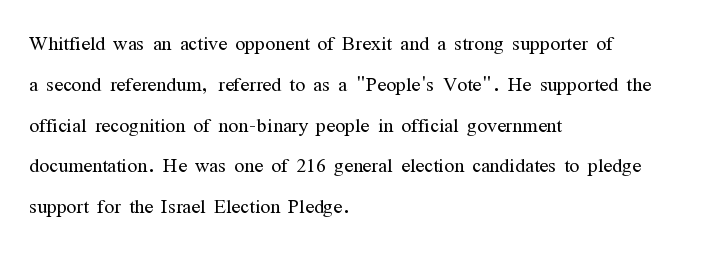
{"italic": "no", "bold": "no", "underline": "no", "align": "left", "line_spacing": "normal", "line_spacing_ratio": 1.57, "letter_spacing": "normal", "letter_spacing_em": 0.0, "glyph_px": 26}
